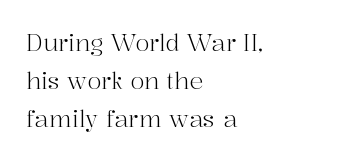
The typeface has the unassuming heft of standard copy or less. Do the letters lean? They stand straight. Each line starts at the same left margin while the right side varies. Lines of text with bare space underneath.
